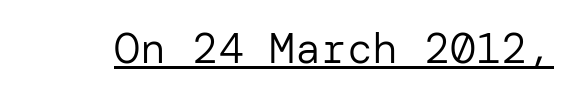
Q: Is the text bold? A: No.
Q: Is the text italic (slanted)? A: No, it is upright.
Q: Is the typeface a serif or a sans-serif typeface? A: Sans-serif.
Q: Is the text underlined? A: Yes.
Q: Is the spacing between letters normal or unusually wide? A: Normal.
Q: Width (condensed, normal, or wide)? A: Normal.
Q: Stroke contrast? A: Low.
Q: x-height? A: Medium.
